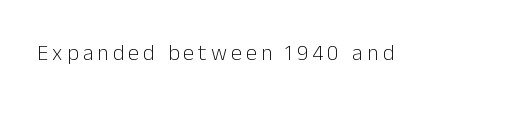
{"italic": "no", "bold": "no", "underline": "no", "glyph_px": 22}
